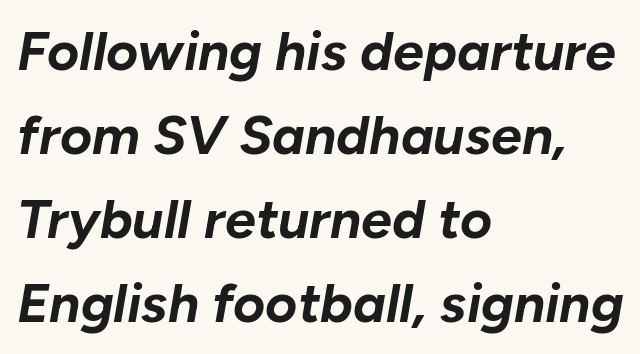
The image shows 55 px bold type, italic (leaning right); set left-aligned, normal line spacing (1.53x), normal letter spacing, not underlined; low stroke contrast and a medium x-height.
